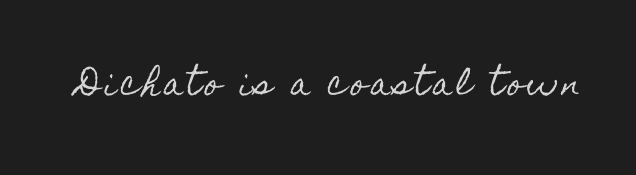
Q: Is the text italic (slanted)? A: Yes.
Q: Is the text underlined? A: No.
Q: Width (condensed, normal, or wide)? A: Condensed.
Q: x-height? A: Small.
Q: Monospaced? A: No.
